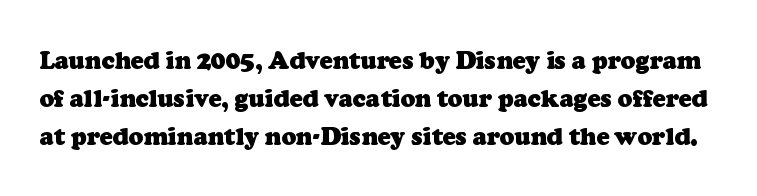
Here the glyphs are tracked normally, forming tight word shapes. Nobody drew a line under any word here. Vertically, the passage feels balanced, rows spaced as you'd expect. The characters look thick and weighty, a clear bold.
